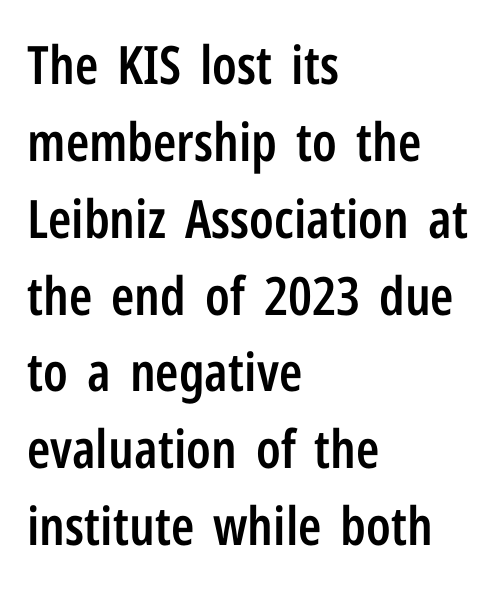
The image shows 53 px semibold, condensed sans-serif type, upright; set left-aligned, normal line spacing (1.45x), normal letter spacing, not underlined; low stroke contrast and a medium x-height.
